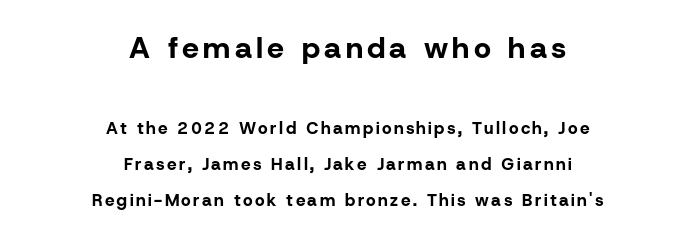
Quick note: interline space is abundant. Stroke terminals: plain, sans-serif. The words here are not underlined. Horizontally, the lines are justified to the midpoint only. Here the designer chose a conventional face with non-uniform glyph widths. Large over small — that's the arrangement of the two blocks here.
